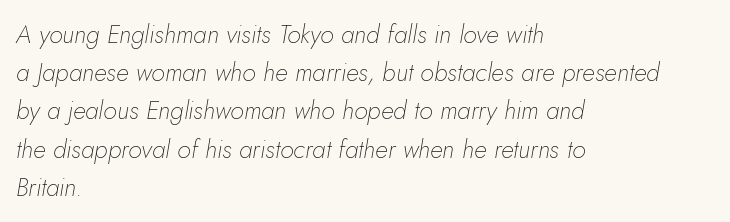
{"italic": "yes", "lean": "right", "slant_degrees": 5, "bold": "no", "underline": "no", "align": "left", "line_spacing": "normal", "line_spacing_ratio": 1.53, "letter_spacing": "normal", "letter_spacing_em": 0.0, "glyph_px": 25}
